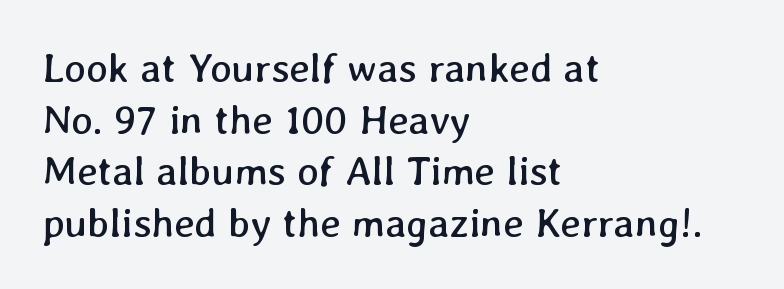
{"bold": "no", "weight": "regular", "width": "normal", "stroke_contrast": "low", "x_height": "medium", "monospaced": "no", "underline": "no", "align": "left", "line_spacing": "normal", "line_spacing_ratio": 1.26, "letter_spacing": "normal", "letter_spacing_em": 0.0, "glyph_px": 41}
